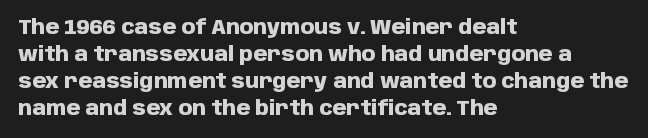
Q: Is the text bold? A: Yes.
Q: Is the text italic (slanted)? A: No, it is upright.
Q: Is the text underlined? A: No.
Q: How is the paragraph aligned? A: Left-aligned.
Q: Is the spacing between letters normal or unusually wide? A: Normal.
Q: Is the spacing between lines tight, normal or loose? A: Normal.
